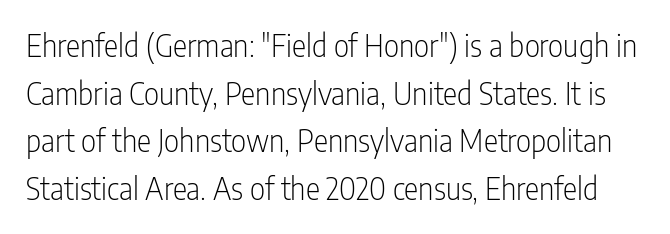
The passage shown is typed in a proportional face where columns would drift. Vertically, the passage feels balanced, rows spaced as you'd expect. There is no visible air inserted between adjacent glyphs. This sample uses an upright cut, with every glyph sitting square on the baseline.
